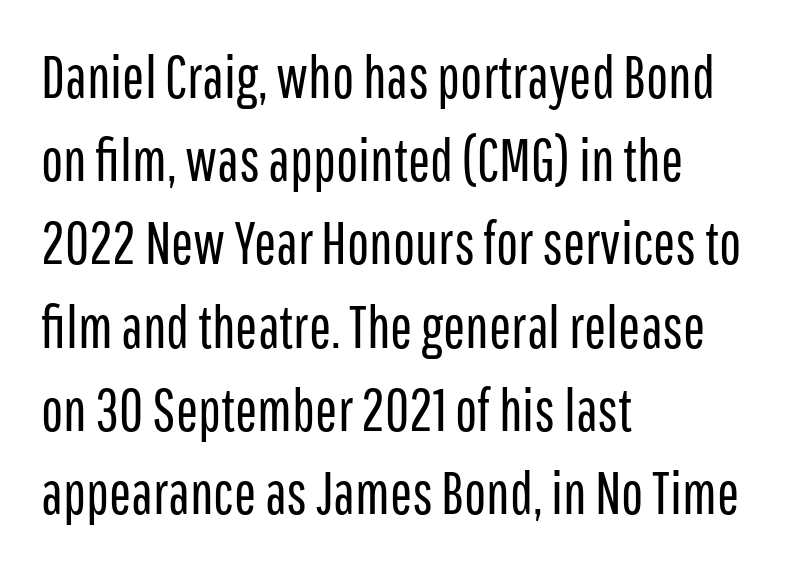
Q: Is the text bold? A: No.
Q: Is the text italic (slanted)? A: No, it is upright.
Q: Is the typeface a serif or a sans-serif typeface? A: Sans-serif.
Q: Is the text underlined? A: No.
Q: How is the paragraph aligned? A: Left-aligned.
Q: Is the spacing between letters normal or unusually wide? A: Normal.
Q: Is the spacing between lines tight, normal or loose? A: Normal.
Q: Width (condensed, normal, or wide)? A: Condensed.
Q: Stroke contrast? A: Low.
Q: x-height? A: Medium.
Q: Monospaced? A: No.
